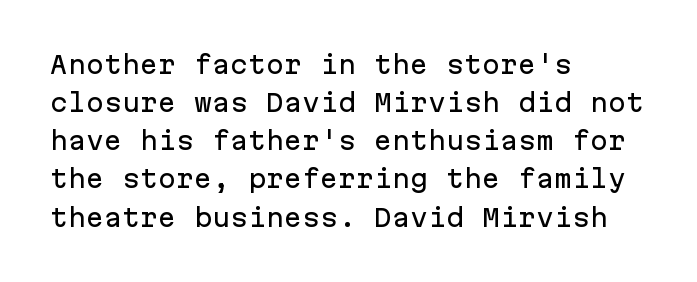
The image shows 24 px text type, upright; set left-aligned, normal line spacing (1.59x), normal letter spacing, not underlined.
